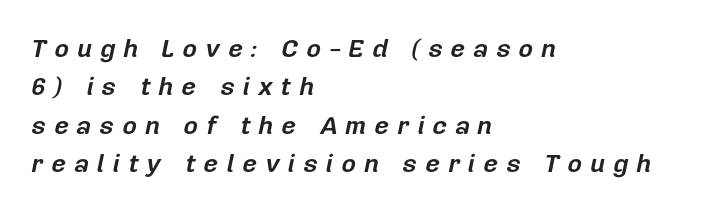
A normal amount of white space separates one row of letters from the next. Looking at the ascenders, they clearly lean. These lines have a slow, spaced-out rhythm from letter to letter. Is the block centered? No — it sits flush against the left margin. This rendering features lettering with no underline.
